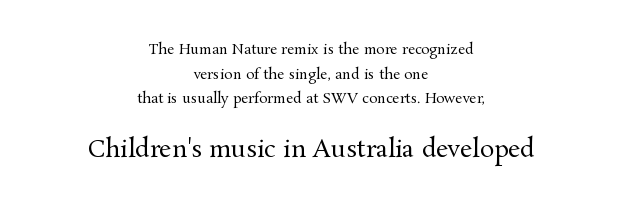
Q: Is the text bold? A: No.
Q: Is the text italic (slanted)? A: No, it is upright.
Q: Is the text underlined? A: No.
Q: How is the paragraph aligned? A: Centered.
Q: Is the spacing between letters normal or unusually wide? A: Normal.
Q: Which block of text is set in a larger size, the first (top) or the second (bottom)? A: The second (bottom) one.
